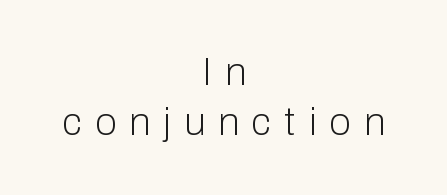
{"serif": "no", "italic": "no", "bold": "no", "weight": "light", "width": "normal", "stroke_contrast": "low", "x_height": "medium", "monospaced": "no", "underline": "no", "align": "center", "line_spacing": "normal", "line_spacing_ratio": 1.29, "letter_spacing": "wide", "letter_spacing_em": 0.34, "glyph_px": 39}
